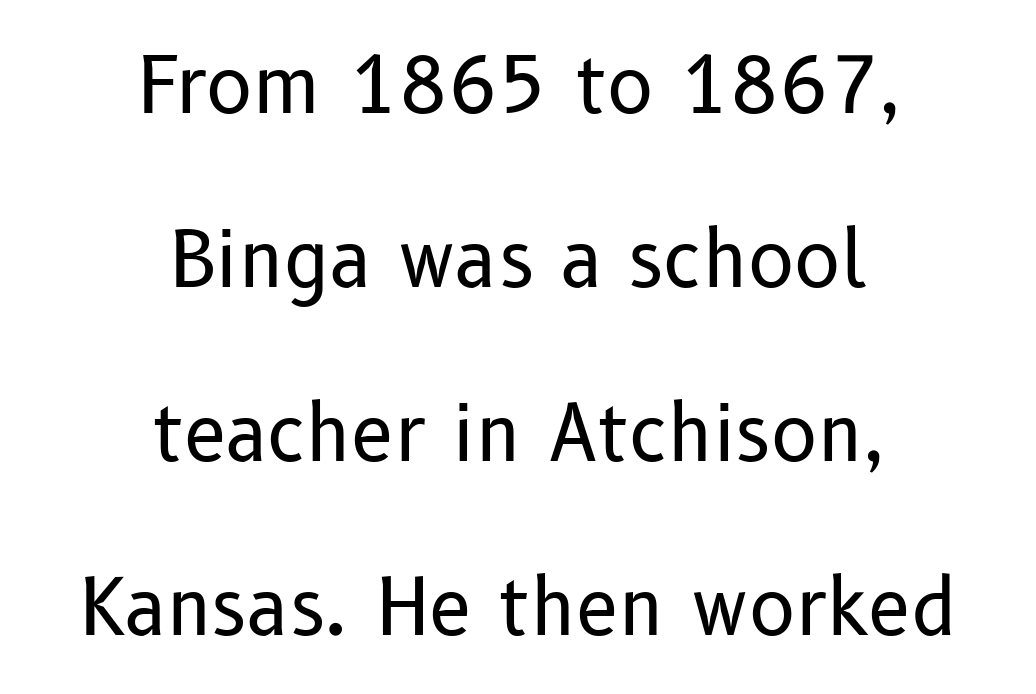
On a weight scale, this lands at 450 or below. The rendering shows plain stroke endings on the letterforms — a sans-serif design. Compared with typical paragraphs, the rows here are farther apart. Check under the words: just untouched page.
